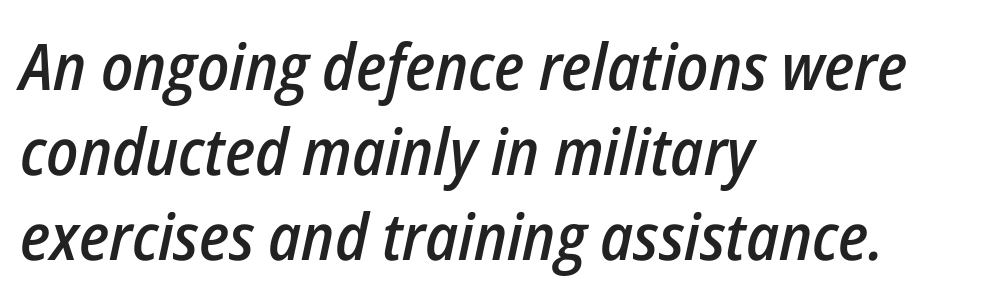
The image shows 65 px semibold, condensed type, italic (leaning right); set left-aligned, normal line spacing (1.31x), normal letter spacing, not underlined; low stroke contrast and a medium x-height.
